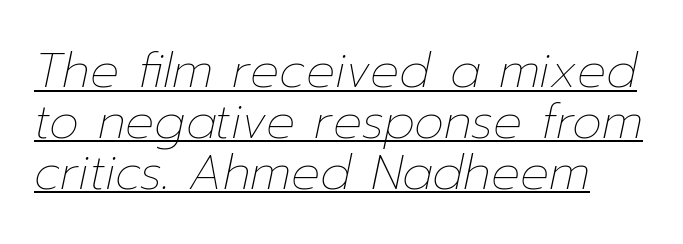
Does the lettering tilt? It does — this is italic. Compared with typical body copy, the letter spacing here is the same. No letter is thick-stroked: the sample isn't bold. Is there an underline? Yes — a line sits under the letters. The letters advance in unequal steps, a hallmark of proportional type. Vertical spacing — tight.
